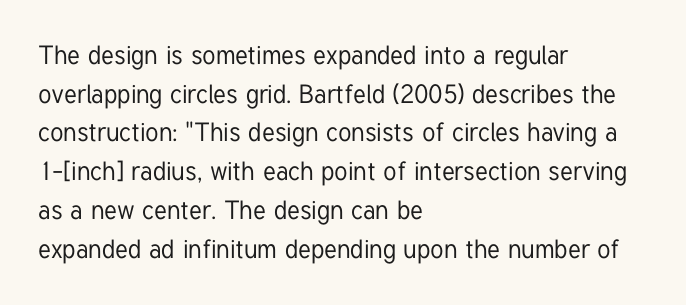
Q: Is the text italic (slanted)? A: No, it is upright.
Q: Is the text underlined? A: No.
Q: How is the paragraph aligned? A: Left-aligned.
Q: Is the spacing between letters normal or unusually wide? A: Normal.
Q: Is the spacing between lines tight, normal or loose? A: Normal.
